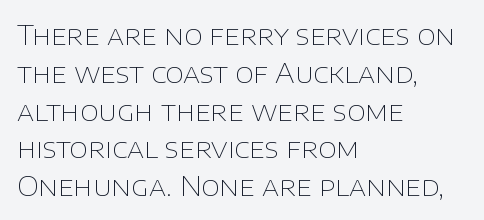
Short note: letters normally spaced. These lines are set flush left with a ragged right edge. The passage shown is not bold in any degree. Rows of type keep a routine distance in the vertical direction. This is the regular roman posture of the typeface.
